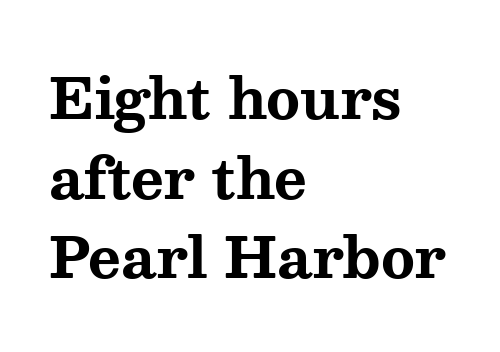
The image shows 56 px bold, wide serif type, upright; set left-aligned, normal line spacing (1.42x), normal letter spacing, not underlined; medium stroke contrast and a medium x-height.
